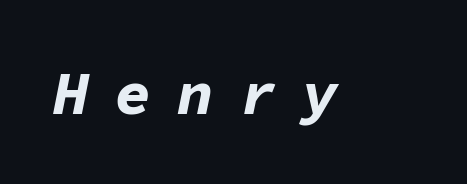
{"italic": "yes", "lean": "right", "slant_degrees": 11, "bold": "yes", "weight": "bold", "width": "normal", "stroke_contrast": "low", "x_height": "medium", "monospaced": "yes", "underline": "no", "letter_spacing": "wide", "letter_spacing_em": 0.42, "glyph_px": 61}
